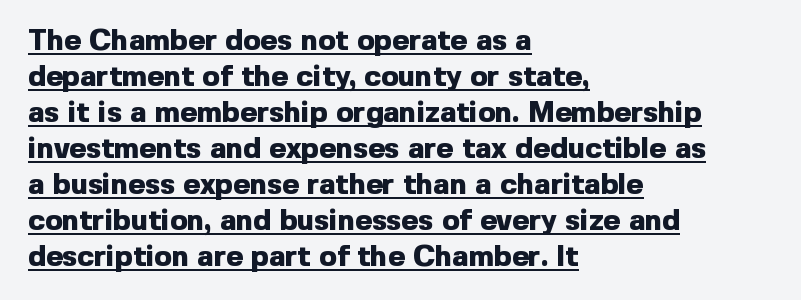
{"serif": "no", "italic": "no", "bold": "yes", "weight": "heavy", "width": "normal", "x_height": "medium", "monospaced": "no", "underline": "yes", "align": "left", "line_spacing_ratio": 1.24, "letter_spacing": "normal", "letter_spacing_em": 0.0, "glyph_px": 29}
